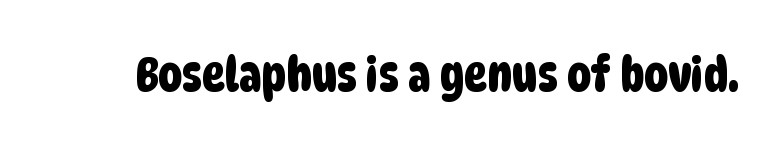
{"serif": "no", "width": "condensed", "stroke_contrast": "low", "x_height": "large", "monospaced": "no", "underline": "no", "letter_spacing": "normal", "letter_spacing_em": 0.0, "glyph_px": 48}
